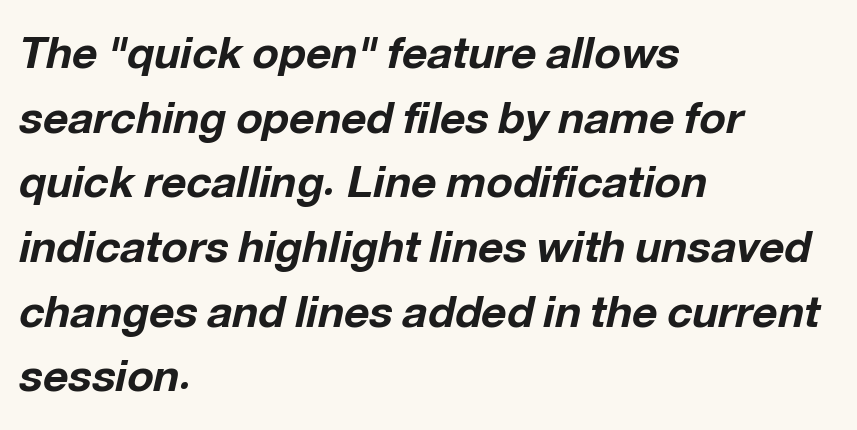
Every character sits at an angle, as italics do. The space between consecutive lines is moderate. Reading down the block, your eye returns to a fixed left position each line. Thick stems and heavy bowls — unmistakably bold.
